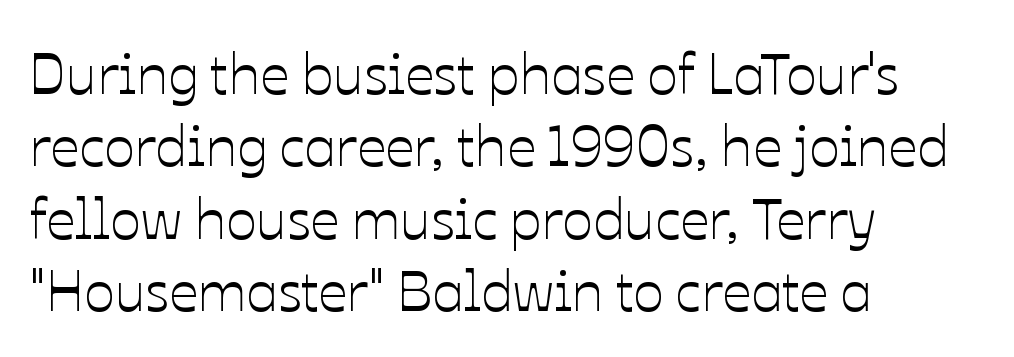
Q: Is the text italic (slanted)? A: No, it is upright.
Q: Is the text underlined? A: No.
Q: How is the paragraph aligned? A: Left-aligned.
Q: Is the spacing between letters normal or unusually wide? A: Normal.
Q: Is the spacing between lines tight, normal or loose? A: Normal.
Q: Width (condensed, normal, or wide)? A: Normal.
Q: Stroke contrast? A: Low.
Q: x-height? A: Medium.
Q: Monospaced? A: No.
